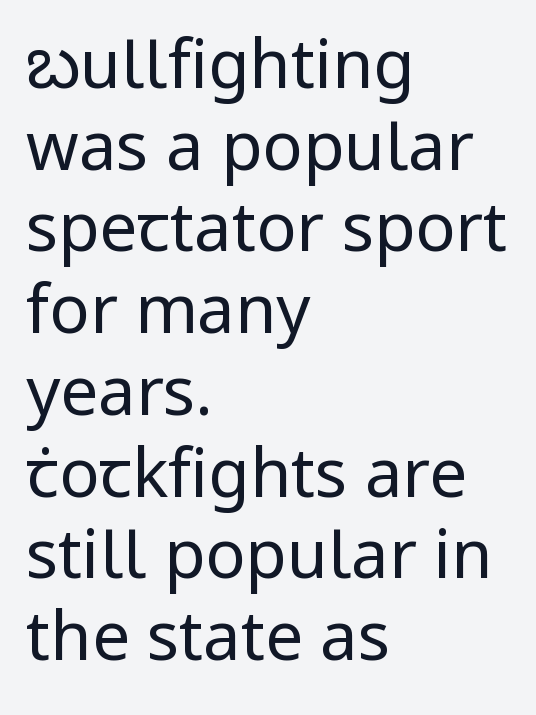
{"serif": "no", "italic": "no", "bold": "no", "weight": "regular", "width": "normal", "stroke_contrast": "low", "x_height": "medium", "monospaced": "no", "underline": "no", "align": "left", "line_spacing_ratio": 1.22, "letter_spacing": "normal", "letter_spacing_em": 0.0, "glyph_px": 67}
